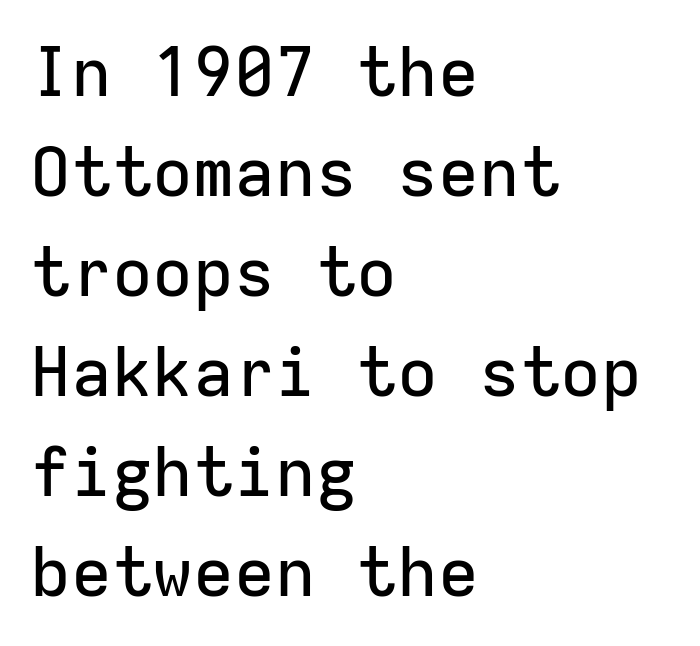
This is roman type, the default non-slanted kind. There is no visible air inserted between adjacent glyphs. Regarding serifs, this sample does without them. Descenders are the only things crossing below the line. How would I describe the line gaps? Plain and ordinary. Here the designer chose a console-style face with uniform glyph widths.
